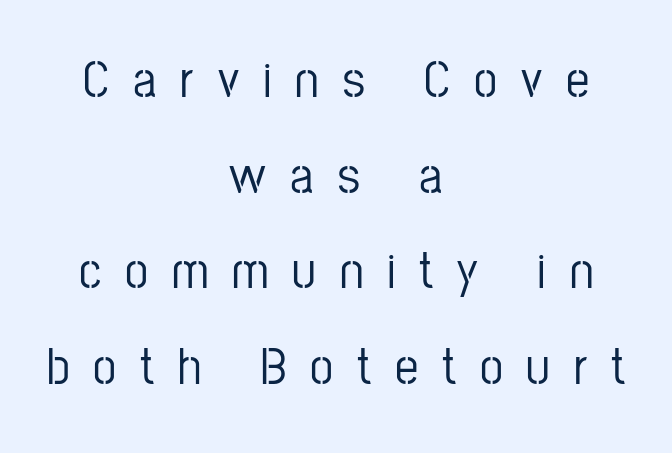
The image shows 52 px condensed sans-serif type, upright; set centered, line spacing 1.84x, unusually wide letter spacing (+0.46 em), not underlined; low stroke contrast and a medium x-height.
